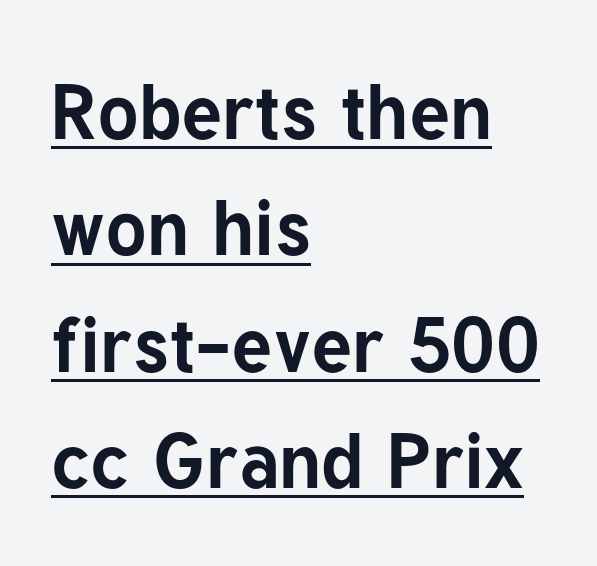
A dark, heavy texture on the line: the type is bold. Regarding serifs, this sample does without them. The paragraph has a hard left edge and a soft right edge. Vertical strokes here are truly vertical.
